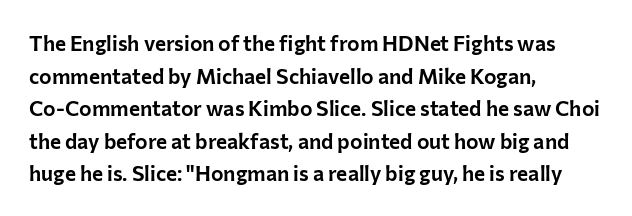
Q: Is the text italic (slanted)? A: No, it is upright.
Q: Is the text underlined? A: No.
Q: How is the paragraph aligned? A: Left-aligned.
Q: Is the spacing between letters normal or unusually wide? A: Normal.
Q: Is the spacing between lines tight, normal or loose? A: Normal.
